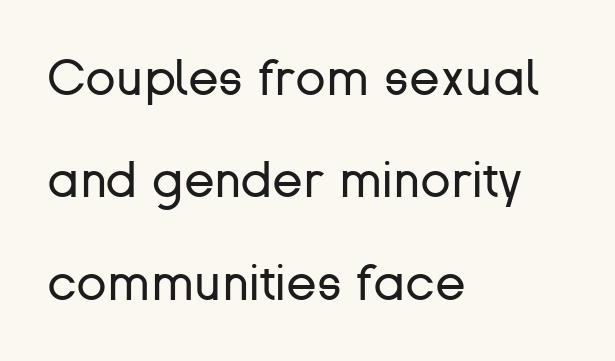
Q: Is the text bold? A: No.
Q: Is the text italic (slanted)? A: No, it is upright.
Q: Is the typeface a serif or a sans-serif typeface? A: Sans-serif.
Q: Is the text underlined? A: No.
Q: How is the paragraph aligned? A: Left-aligned.
Q: Is the spacing between letters normal or unusually wide? A: Normal.
Q: Is the spacing between lines tight, normal or loose? A: Loose.
Q: Width (condensed, normal, or wide)? A: Normal.
Q: Stroke contrast? A: Low.
Q: x-height? A: Medium.
Q: Monospaced? A: No.
